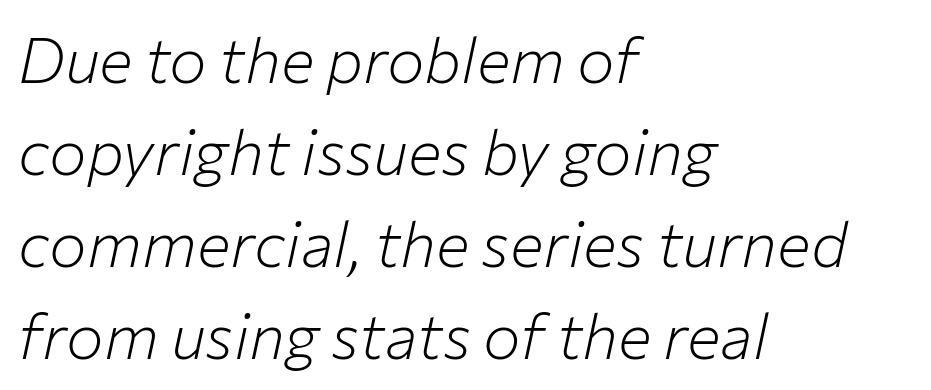
The image shows 63 px light type, italic (leaning right); set left-aligned, normal line spacing (1.46x), normal letter spacing, not underlined; low stroke contrast and a medium x-height.
